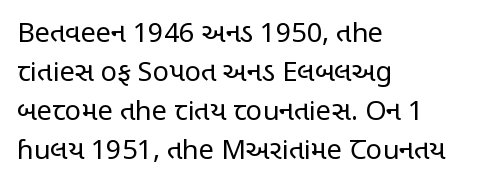
{"italic": "no", "bold": "no", "underline": "no", "align": "left", "line_spacing": "normal", "line_spacing_ratio": 1.44, "letter_spacing": "normal", "letter_spacing_em": 0.0, "glyph_px": 27}
